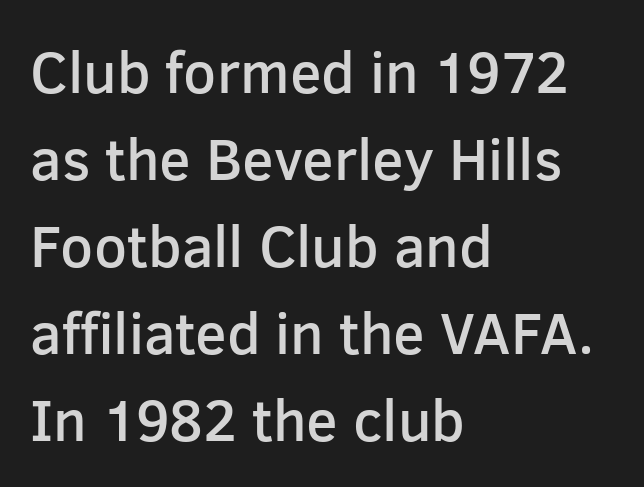
Q: Is the text bold? A: Semi-bold.
Q: Is the text italic (slanted)? A: No, it is upright.
Q: Is the typeface a serif or a sans-serif typeface? A: Sans-serif.
Q: Is the text underlined? A: No.
Q: How is the paragraph aligned? A: Left-aligned.
Q: Is the spacing between letters normal or unusually wide? A: Normal.
Q: Is the spacing between lines tight, normal or loose? A: Normal.
Q: Width (condensed, normal, or wide)? A: Normal.
Q: Stroke contrast? A: Low.
Q: x-height? A: Medium.
Q: Monospaced? A: No.
